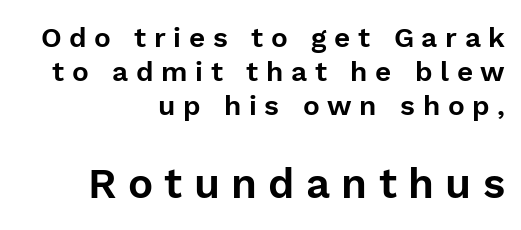
{"serif": "no", "italic": "no", "width": "normal", "stroke_contrast": "low", "x_height": "medium", "monospaced": "no", "underline": "no", "align": "right", "line_spacing_ratio": 1.22, "letter_spacing": "wide", "letter_spacing_em": 0.27, "larger_block": "second", "size_ratio": 1.5, "glyph_px": 42}
